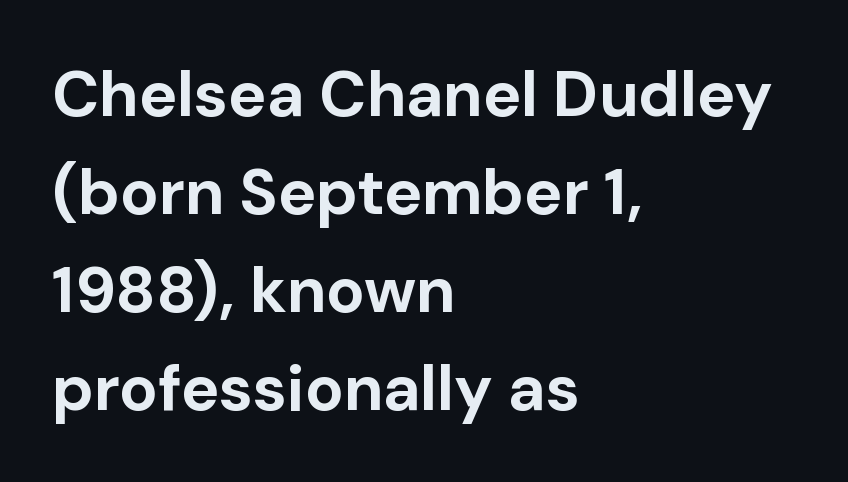
The designer went with a sans here, leaving each stem footless. Think of a printed novel: that variable character pitch is what you see here. Descender tails drop into unmarked territory. The paragraph shown leans on its left margin.
